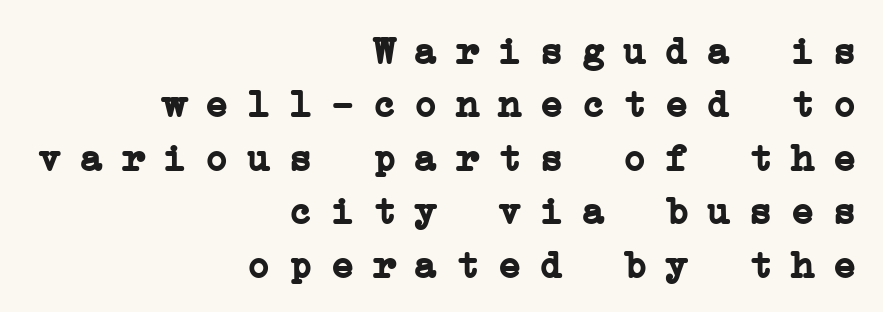
Q: Is the text bold? A: Yes.
Q: Is the text italic (slanted)? A: No, it is upright.
Q: Is the typeface a serif or a sans-serif typeface? A: Serif.
Q: Is the text underlined? A: No.
Q: How is the paragraph aligned? A: Right-aligned.
Q: Is the spacing between letters normal or unusually wide? A: Unusually wide.
Q: Is the spacing between lines tight, normal or loose? A: Normal.
Q: Width (condensed, normal, or wide)? A: Normal.
Q: Stroke contrast? A: Low.
Q: x-height? A: Medium.
